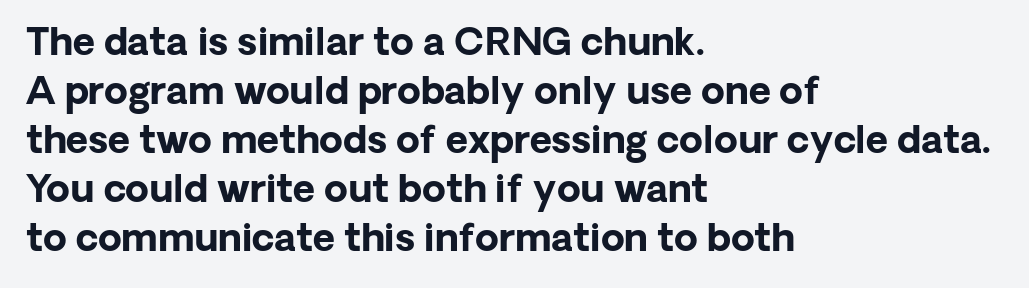
Q: Is the text bold? A: Yes.
Q: Is the text italic (slanted)? A: No, it is upright.
Q: Is the typeface a serif or a sans-serif typeface? A: Sans-serif.
Q: Is the text underlined? A: No.
Q: How is the paragraph aligned? A: Left-aligned.
Q: Is the spacing between letters normal or unusually wide? A: Normal.
Q: Is the spacing between lines tight, normal or loose? A: Normal.
Q: Width (condensed, normal, or wide)? A: Normal.
Q: Stroke contrast? A: Low.
Q: x-height? A: Medium.
Q: Monospaced? A: No.
